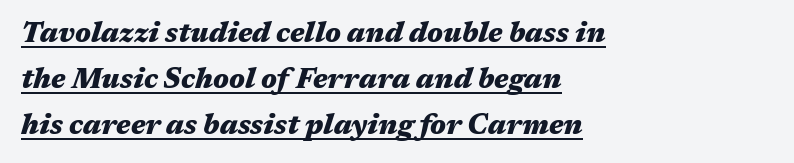
Slant detected: the letters are inclined. Short and long lines alike share a common starting point at left. The tracking reads as untouched default to a designer's eye. Caption: lettering with a line underneath. A typesetter would call this leading conventional body-copy spacing. Heavy-handed strokes throughout: this text is bold.
